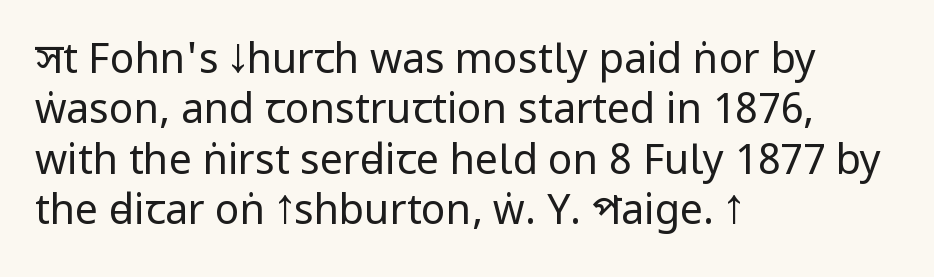
A quiet, ordinary-to-light weight characterises the typeface. What kind of face is this? One without serifs — a sans. Letter spacing: default. Honestly, there is no underline to notice here at all. The typography opts for an upright posture over an oblique one.
